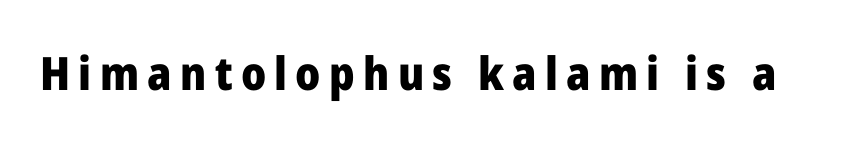
Q: Is the text bold? A: Yes.
Q: Is the text italic (slanted)? A: No, it is upright.
Q: Is the typeface a serif or a sans-serif typeface? A: Sans-serif.
Q: Is the text underlined? A: No.
Q: Width (condensed, normal, or wide)? A: Normal.
Q: Stroke contrast? A: Low.
Q: x-height? A: Medium.
Q: Monospaced? A: No.
